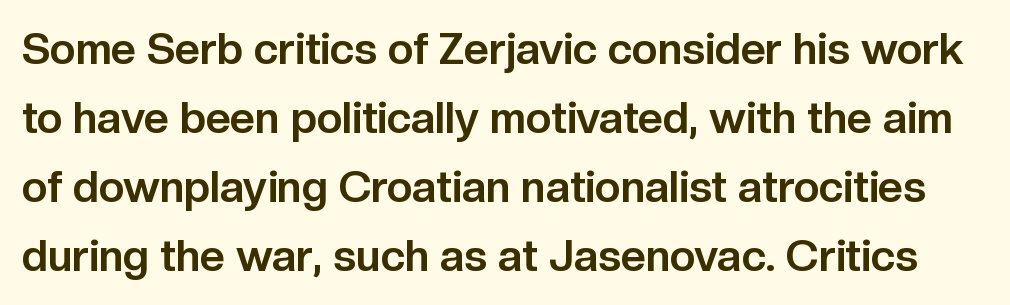
The image shows 44 px bold sans-serif type, upright; set normal line spacing (1.57x), normal letter spacing, not underlined; low stroke contrast and a medium x-height.
